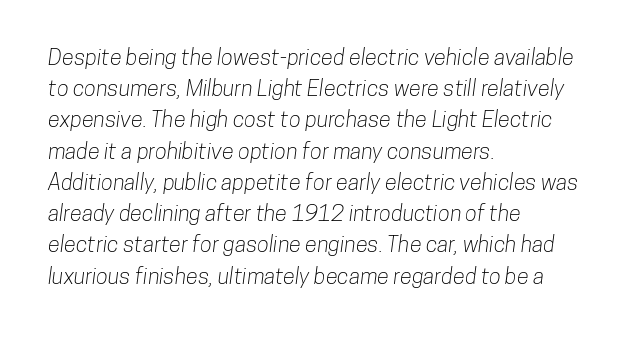
{"underline": "no", "align": "left", "line_spacing": "normal", "line_spacing_ratio": 1.42, "letter_spacing": "normal", "letter_spacing_em": 0.0, "glyph_px": 22}
